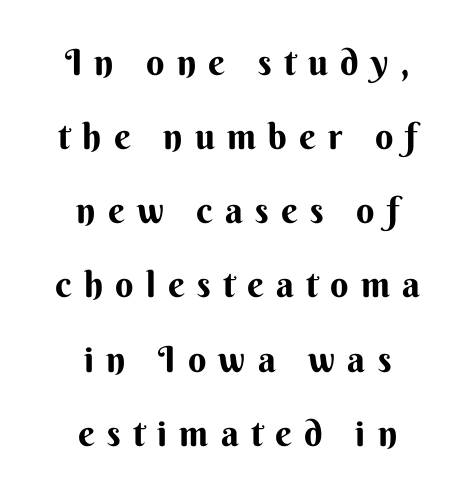
{"serif": "no", "italic": "no", "bold": "yes", "weight": "bold", "width": "normal", "stroke_contrast": "medium", "x_height": "small", "monospaced": "no", "underline": "no", "align": "center", "line_spacing": "loose", "line_spacing_ratio": 2.06, "letter_spacing": "wide", "letter_spacing_em": 0.34, "glyph_px": 36}
